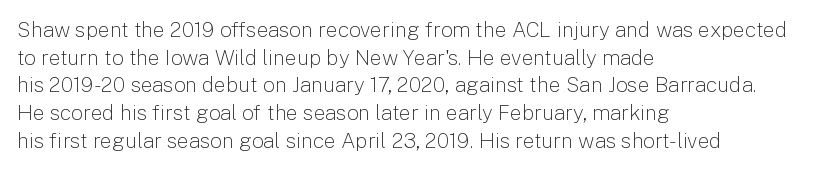
{"italic": "no", "bold": "no", "underline": "no", "align": "left", "line_spacing": "normal", "line_spacing_ratio": 1.32, "letter_spacing": "normal", "letter_spacing_em": 0.0, "glyph_px": 21}
